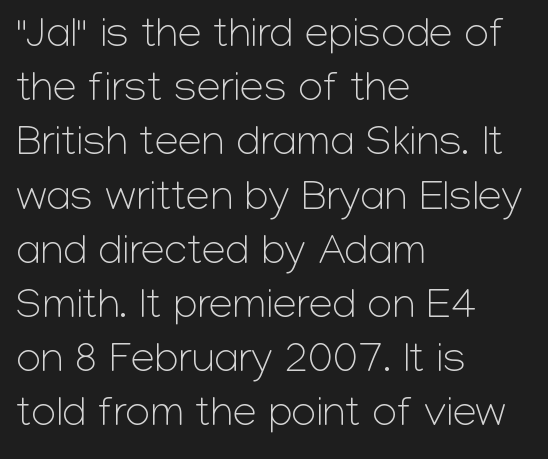
Q: Is the text bold? A: No.
Q: Is the text italic (slanted)? A: No, it is upright.
Q: Is the typeface a serif or a sans-serif typeface? A: Sans-serif.
Q: Is the text underlined? A: No.
Q: How is the paragraph aligned? A: Left-aligned.
Q: Is the spacing between letters normal or unusually wide? A: Normal.
Q: Is the spacing between lines tight, normal or loose? A: Normal.
Q: Width (condensed, normal, or wide)? A: Normal.
Q: Stroke contrast? A: Low.
Q: x-height? A: Medium.
Q: Monospaced? A: No.
